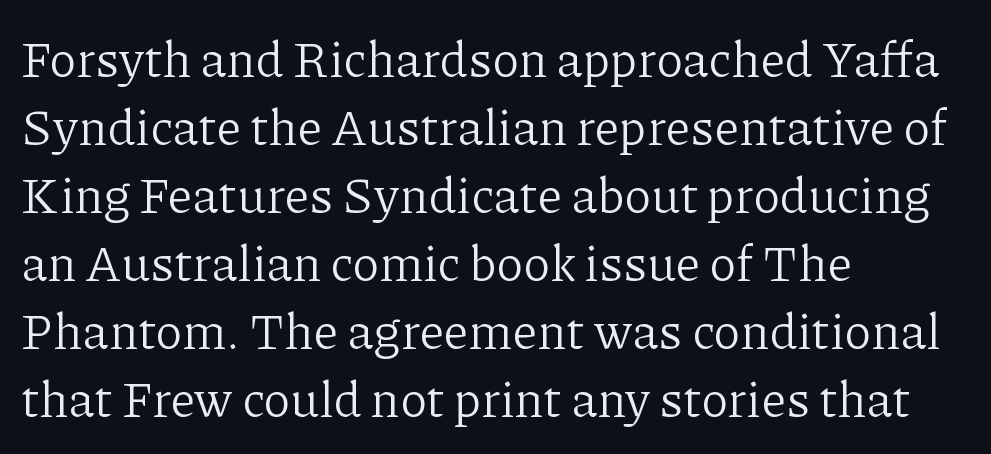
Counters stay open thanks to moderate or lighter strokes. A bare baseline throughout the passage. Looks like regular typesetting: each glyph gets only the width it needs. A classic flush-left, rag-right setting is used for this passage. A typesetter would call this zero additional tracking.
